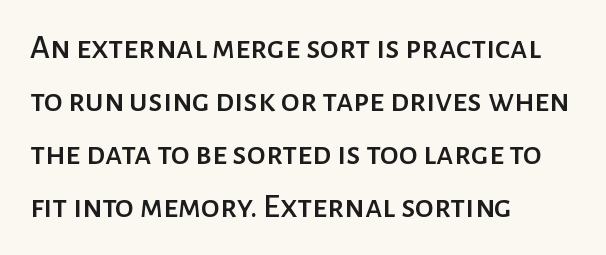
The letters stand upright; this is a roman face. Underlining? Definitely not there. Typographically, this falls in the sans-serif category. How would I describe the line gaps? Plain and ordinary. Nothing unusual about the tracking: characters are spaced as the font intends.
